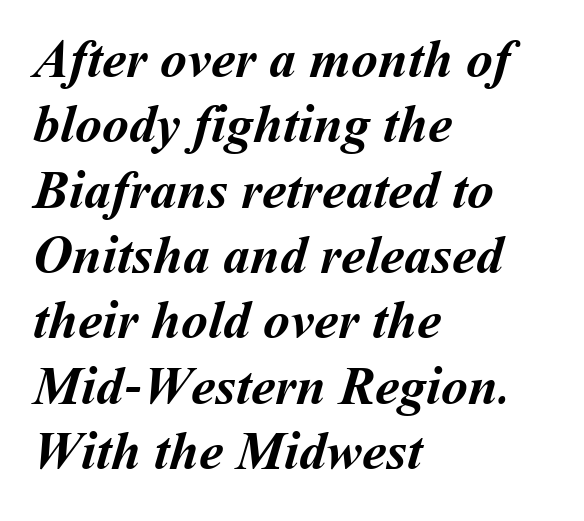
Q: Is the text bold? A: Yes.
Q: Is the text underlined? A: No.
Q: How is the paragraph aligned? A: Left-aligned.
Q: Is the spacing between letters normal or unusually wide? A: Normal.
Q: Width (condensed, normal, or wide)? A: Normal.
Q: Stroke contrast? A: Medium.
Q: x-height? A: Medium.
Q: Monospaced? A: No.
